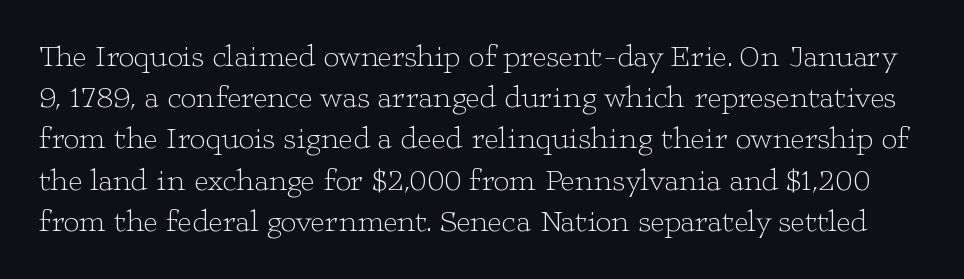
The image shows 31 px light, wide serif type, upright; set normal line spacing (1.33x), normal letter spacing, not underlined; low stroke contrast and a medium x-height.
